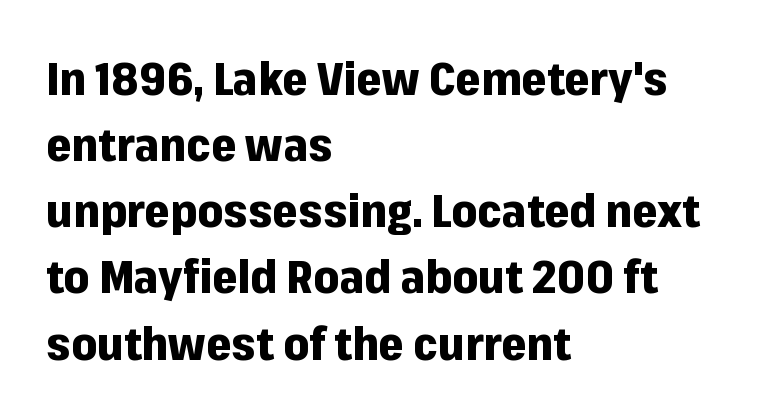
Is this a sans? Yes — the strokes have no serifs. Quick note: interline space is typical. Each line starts at the same left margin while the right side varies. The strip under each line holds only bare page. In terms of weight, the rendering is a true, heavy bold. You could call the tracking neutral — neither tight nor loose.
